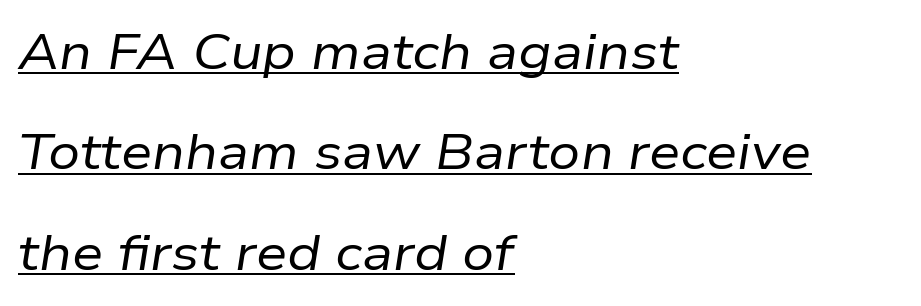
Is the type slanted? Yes — the strokes lean at a clear angle. Emphasis is given by a line drawn under the lettering. You could call the tracking neutral — neither tight nor loose. The letters advance in unequal steps, a hallmark of proportional type. Leading is clearly above the norm, producing a sparse column. The text block is weighted toward the left margin, trailing off unevenly rightward.
